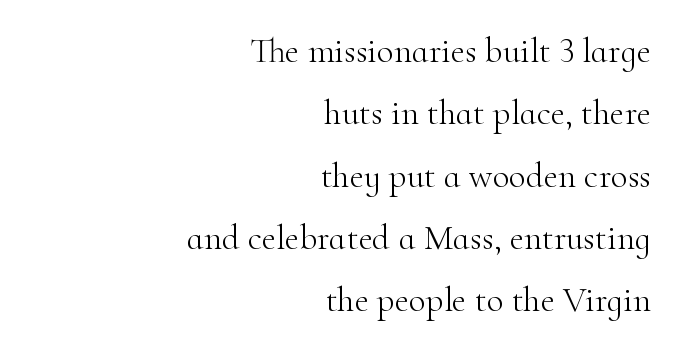
{"serif": "yes", "italic": "no", "bold": "no", "weight": "light", "width": "normal", "stroke_contrast": "high", "x_height": "small", "monospaced": "no", "underline": "no", "align": "right", "line_spacing_ratio": 1.78, "letter_spacing": "normal", "letter_spacing_em": 0.0, "glyph_px": 35}
